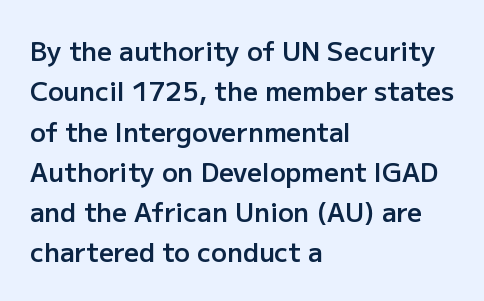
{"italic": "no", "bold": "semi", "underline": "no", "align": "left", "line_spacing": "normal", "line_spacing_ratio": 1.55, "letter_spacing": "normal", "letter_spacing_em": 0.0, "glyph_px": 26}
